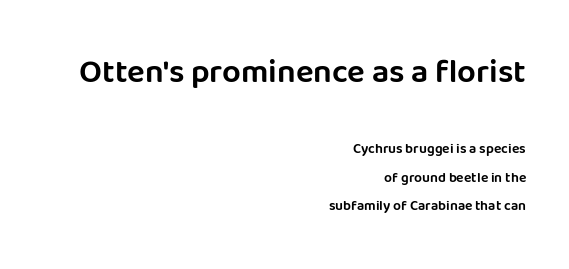
Designer's note — italics off, roman on. Bare-footed words on every line. Note the varied advance widths — an 'i' is clearly narrower than an 'm'. Vertically, the passage feels expansive, rows floating well apart.
